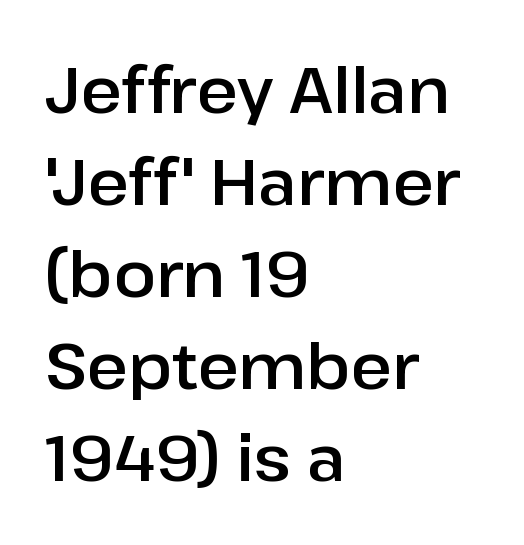
Q: Is the text italic (slanted)? A: No, it is upright.
Q: Is the typeface a serif or a sans-serif typeface? A: Sans-serif.
Q: Is the text underlined? A: No.
Q: How is the paragraph aligned? A: Left-aligned.
Q: Is the spacing between letters normal or unusually wide? A: Normal.
Q: Is the spacing between lines tight, normal or loose? A: Normal.
Q: Width (condensed, normal, or wide)? A: Normal.
Q: Stroke contrast? A: Low.
Q: x-height? A: Medium.
Q: Monospaced? A: No.
